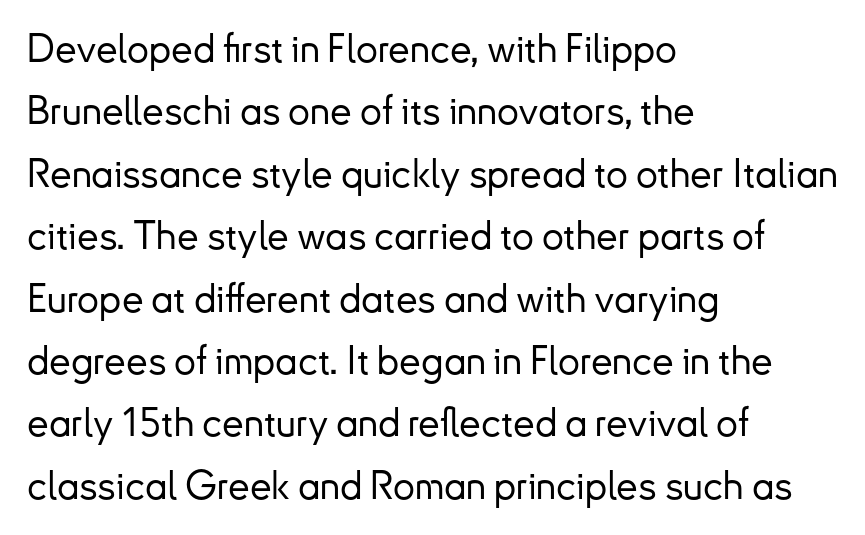
The image shows 39 px sans-serif type, upright; set left-aligned, normal line spacing (1.6x), normal letter spacing, not underlined; low stroke contrast and a small x-height.
